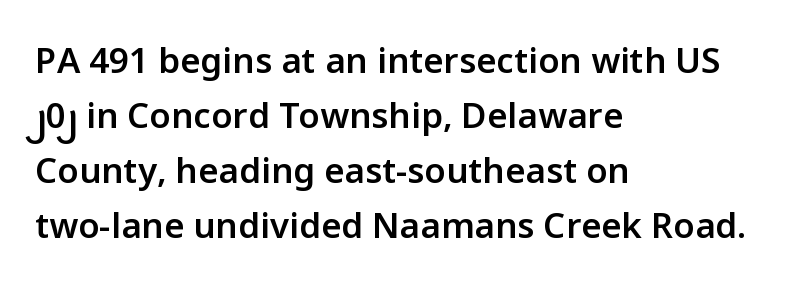
The image shows 35 px semibold sans-serif type, upright; set left-aligned, normal line spacing (1.57x), normal letter spacing, not underlined; low stroke contrast and a medium x-height.
